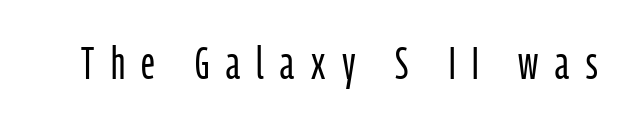
Honestly, the letter spacing is so wide it's the main thing you notice. The specimen reads as upright at a glance. This sample has the flowing, uneven cadence of proportional lettering. The typeface has the unassuming heft of standard copy or less. Are there feet on the stems? There aren't — it's a sans.
